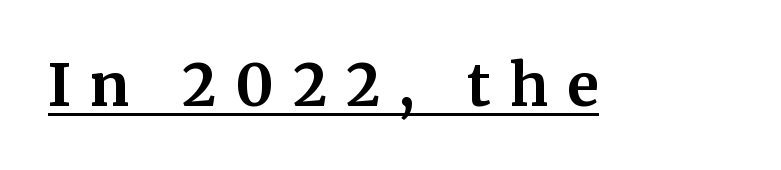
Q: Is the text bold? A: Yes.
Q: Is the text italic (slanted)? A: No, it is upright.
Q: Is the typeface a serif or a sans-serif typeface? A: Serif.
Q: Is the text underlined? A: Yes.
Q: Is the spacing between letters normal or unusually wide? A: Unusually wide.
Q: Width (condensed, normal, or wide)? A: Normal.
Q: Stroke contrast? A: Medium.
Q: x-height? A: Medium.
Q: Monospaced? A: No.
